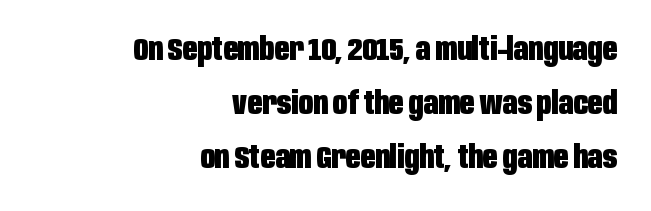
{"serif": "no", "italic": "no", "bold": "yes", "weight": "heavy", "width": "condensed", "stroke_contrast": "low", "x_height": "large", "monospaced": "no", "underline": "no", "align": "right", "line_spacing": "normal", "line_spacing_ratio": 1.69, "letter_spacing": "normal", "letter_spacing_em": 0.0, "glyph_px": 32}
